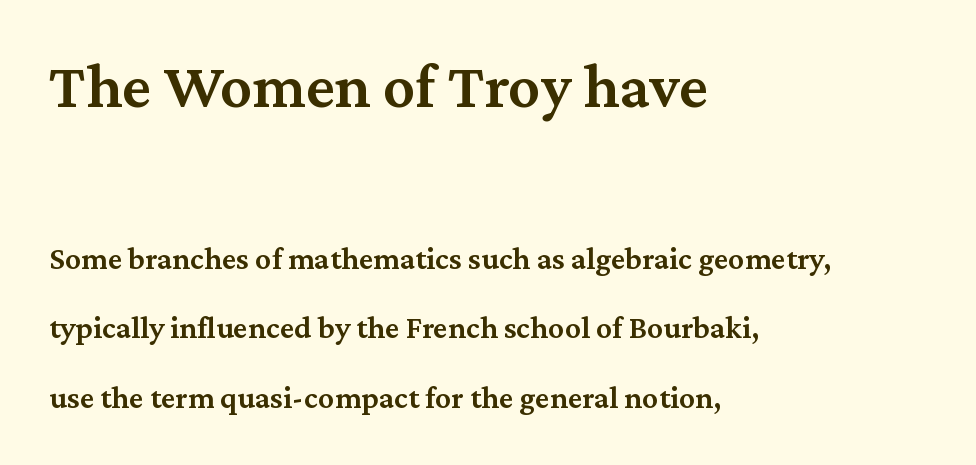
{"serif": "yes", "italic": "no", "bold": "semi", "weight": "semibold", "width": "normal", "stroke_contrast": "medium", "x_height": "medium", "monospaced": "no", "underline": "no", "align": "left", "line_spacing": "loose", "line_spacing_ratio": 2.18, "letter_spacing": "normal", "letter_spacing_em": 0.0, "larger_block": "first", "size_ratio": 2.0, "glyph_px": 64}
